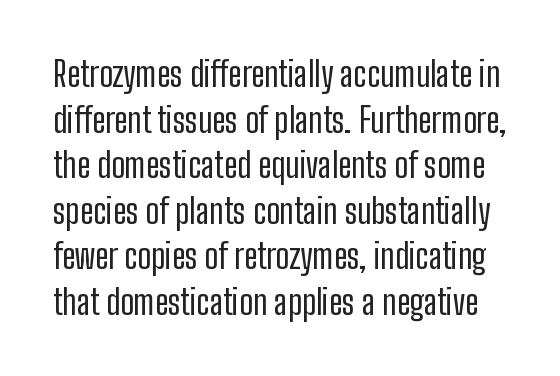
The image shows 34 px regular-weight, condensed sans-serif type, upright; set normal line spacing (1.34x), normal letter spacing, not underlined; low stroke contrast and a medium x-height.
